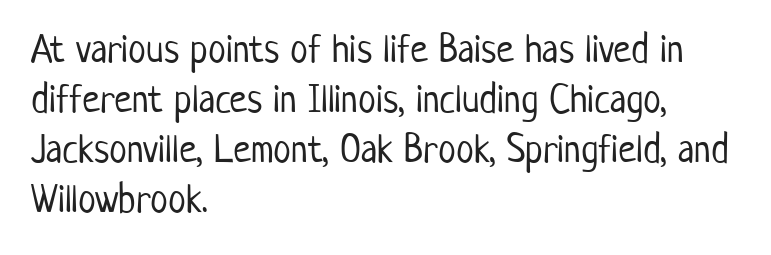
The image shows 40 px light, condensed sans-serif type, upright; set left-aligned, normal line spacing (1.25x), normal letter spacing, not underlined; low stroke contrast and a medium x-height.
